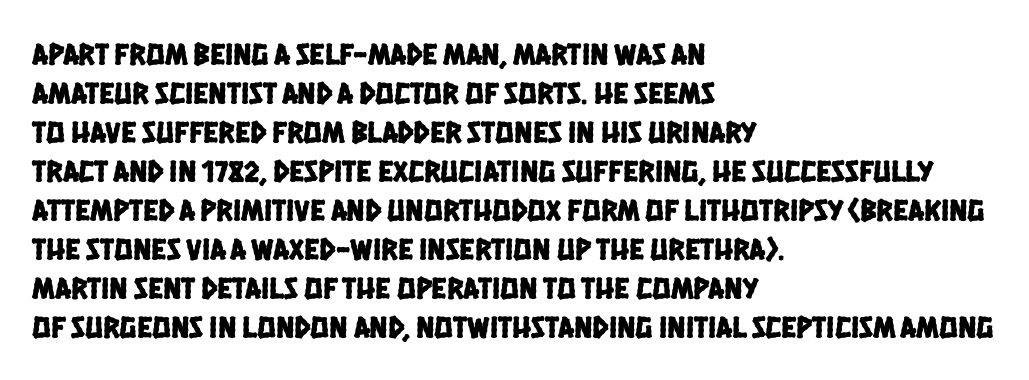
Q: Is the typeface a serif or a sans-serif typeface? A: Sans-serif.
Q: Is the text underlined? A: No.
Q: How is the paragraph aligned? A: Left-aligned.
Q: Is the spacing between letters normal or unusually wide? A: Normal.
Q: Is the spacing between lines tight, normal or loose? A: Normal.
Q: Width (condensed, normal, or wide)? A: Condensed.
Q: Stroke contrast? A: Low.
Q: x-height? A: Large.
Q: Monospaced? A: No.
